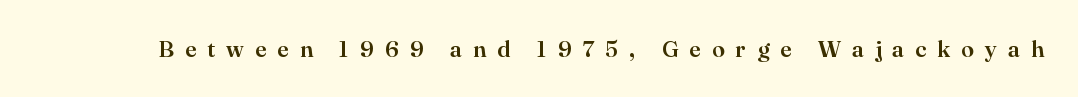
Q: Is the text italic (slanted)? A: No, it is upright.
Q: Is the text underlined? A: No.
Q: Is the spacing between letters normal or unusually wide? A: Unusually wide.
